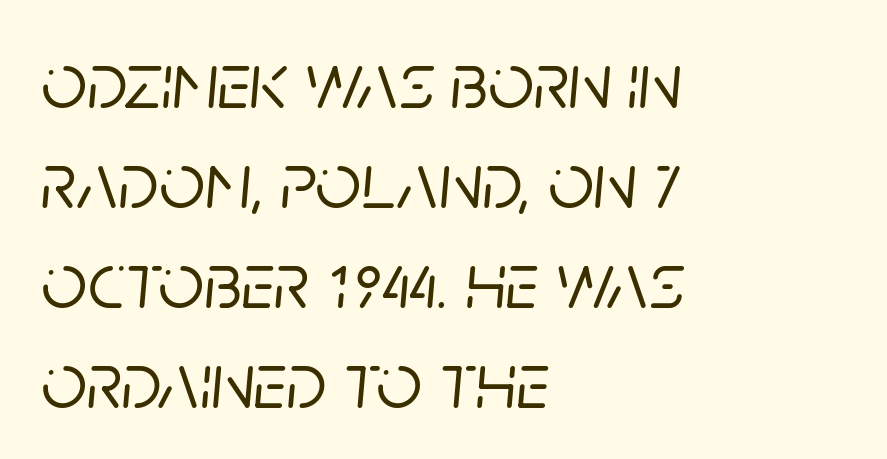
Q: Is the text italic (slanted)? A: Yes, it leans right by about 5 degrees.
Q: Is the text underlined? A: No.
Q: How is the paragraph aligned? A: Left-aligned.
Q: Is the spacing between letters normal or unusually wide? A: Normal.
Q: Is the spacing between lines tight, normal or loose? A: Normal.
Q: Width (condensed, normal, or wide)? A: Normal.
Q: Stroke contrast? A: Low.
Q: x-height? A: Large.
Q: Monospaced? A: No.
